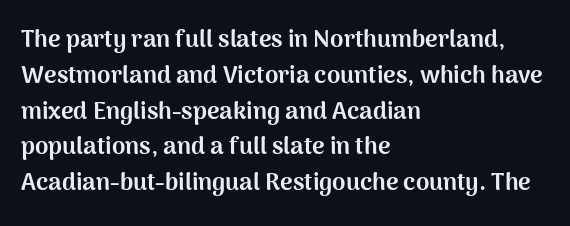
Q: Is the text bold? A: Yes.
Q: Is the text italic (slanted)? A: No, it is upright.
Q: Is the text underlined? A: No.
Q: How is the paragraph aligned? A: Left-aligned.
Q: Is the spacing between letters normal or unusually wide? A: Normal.
Q: Is the spacing between lines tight, normal or loose? A: Normal.
